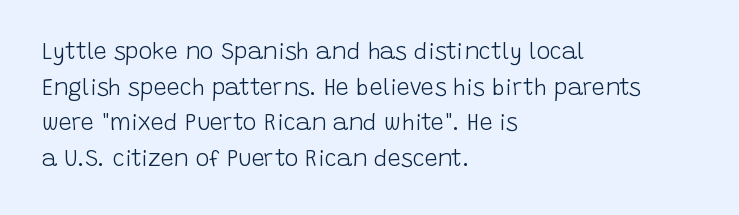
Baseline-to-baseline distance is the conventional proportion of letter height. The passage is arranged the way most books set body copy — flush left. The glyphs are unaccompanied by any horizontal stroke below them. The gaps between neighbouring characters are ordinary and unremarkable.
